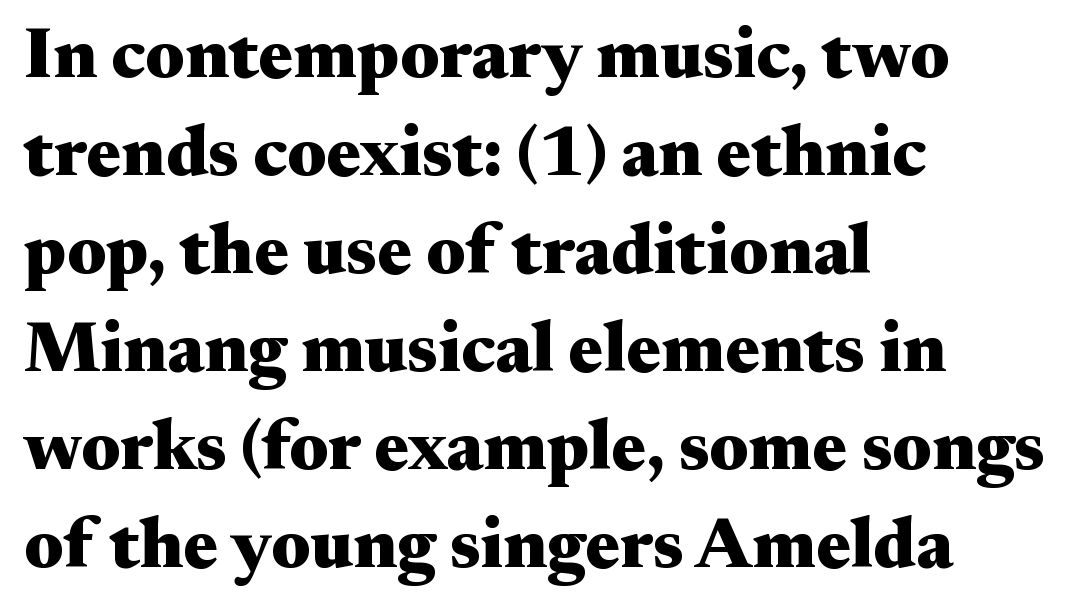
Q: Is the text bold? A: Yes.
Q: Is the text italic (slanted)? A: No, it is upright.
Q: Is the typeface a serif or a sans-serif typeface? A: Serif.
Q: Is the text underlined? A: No.
Q: How is the paragraph aligned? A: Left-aligned.
Q: Is the spacing between letters normal or unusually wide? A: Normal.
Q: Is the spacing between lines tight, normal or loose? A: Normal.
Q: Width (condensed, normal, or wide)? A: Wide.
Q: Stroke contrast? A: Medium.
Q: x-height? A: Small.
Q: Monospaced? A: No.
